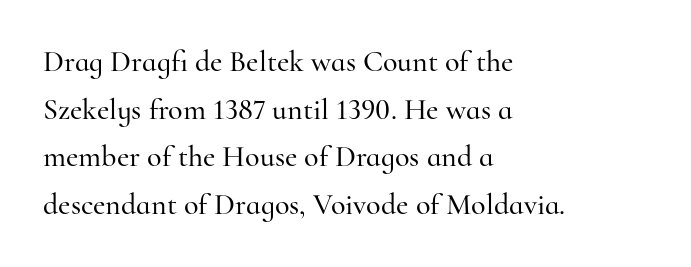
{"serif": "yes", "italic": "no", "width": "normal", "stroke_contrast": "high", "x_height": "small", "monospaced": "no", "underline": "no", "align": "left", "line_spacing": "normal", "line_spacing_ratio": 1.59, "letter_spacing": "normal", "letter_spacing_em": 0.0, "glyph_px": 30}
